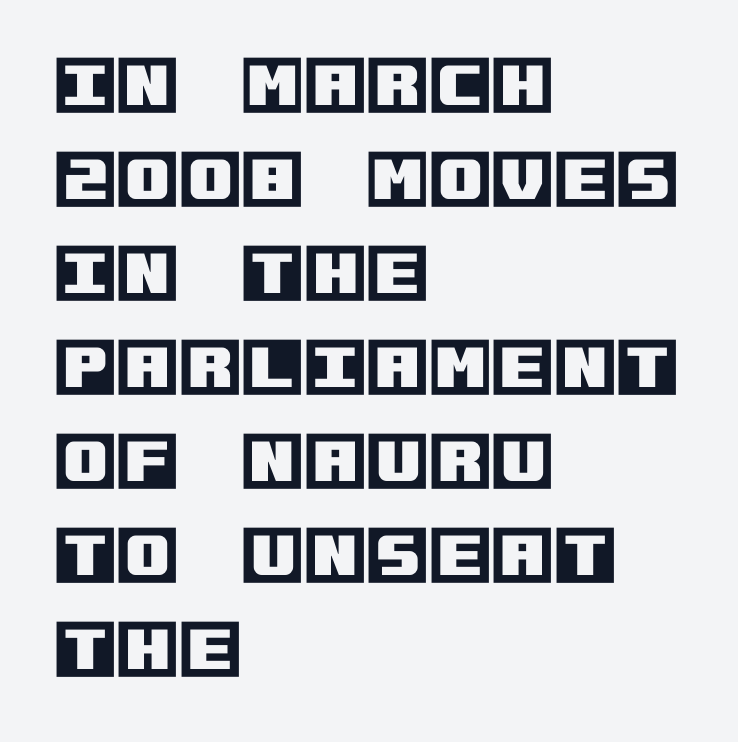
The image shows 64 px text type, upright; set left-aligned, normal line spacing (1.47x), normal letter spacing, not underlined; a large x-height.
